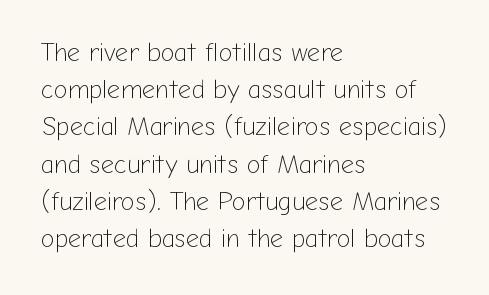
Q: Is the text bold? A: No.
Q: Is the text italic (slanted)? A: No, it is upright.
Q: Is the text underlined? A: No.
Q: How is the paragraph aligned? A: Left-aligned.
Q: Is the spacing between letters normal or unusually wide? A: Normal.
Q: Is the spacing between lines tight, normal or loose? A: Normal.
